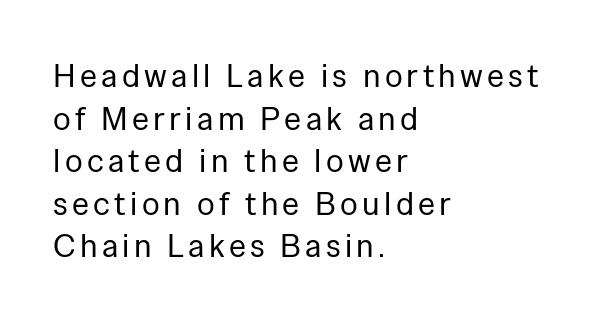
Spacing verdict: proportional, widths tailored to each character. The strip under each line holds only bare page. A typesetter would mark this as roman, not italic. The passage shown is typeset with a sans-serif family.
